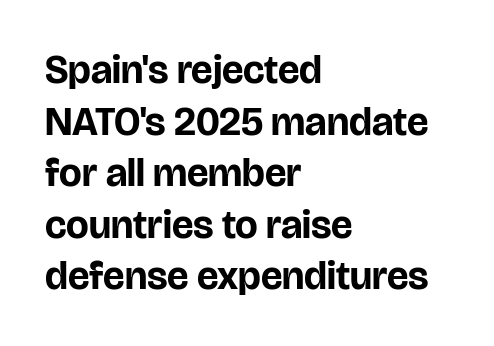
Q: Is the text bold? A: Yes.
Q: Is the text italic (slanted)? A: No, it is upright.
Q: Is the typeface a serif or a sans-serif typeface? A: Sans-serif.
Q: Is the text underlined? A: No.
Q: How is the paragraph aligned? A: Left-aligned.
Q: Is the spacing between letters normal or unusually wide? A: Normal.
Q: Is the spacing between lines tight, normal or loose? A: Normal.
Q: Width (condensed, normal, or wide)? A: Normal.
Q: Stroke contrast? A: Low.
Q: x-height? A: Large.
Q: Monospaced? A: No.
